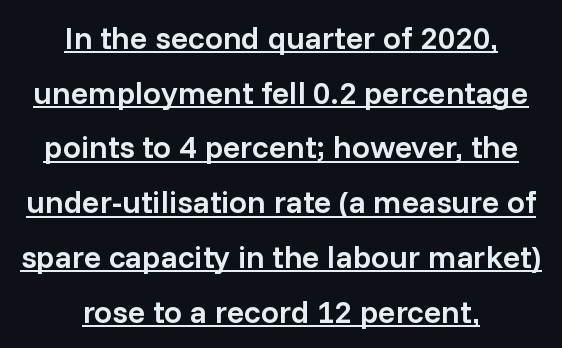
The image shows 32 px semibold sans-serif type, upright; set centered, line spacing 1.71x, normal letter spacing, underlined; low stroke contrast and a medium x-height.
